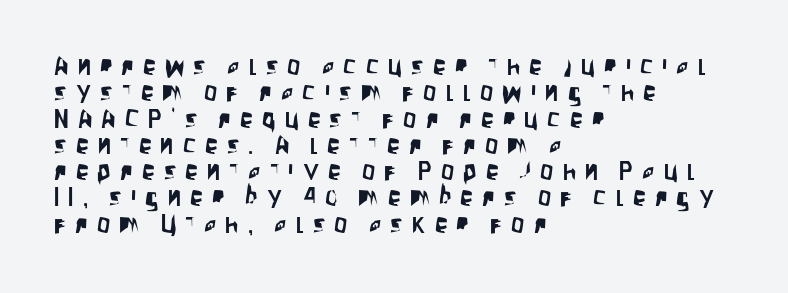
The image shows 26 px text type, upright; set left-aligned, tight line spacing (1.01x), unusually wide letter spacing (+0.35 em), not underlined.
